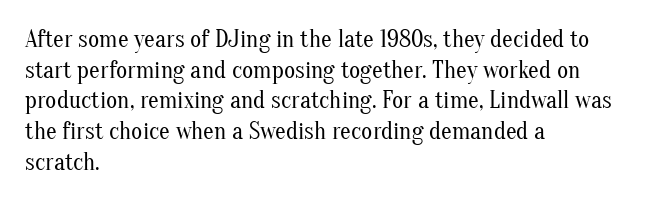
Q: Is the text bold? A: No.
Q: Is the text italic (slanted)? A: No, it is upright.
Q: Is the text underlined? A: No.
Q: How is the paragraph aligned? A: Left-aligned.
Q: Is the spacing between letters normal or unusually wide? A: Normal.
Q: Is the spacing between lines tight, normal or loose? A: Normal.
